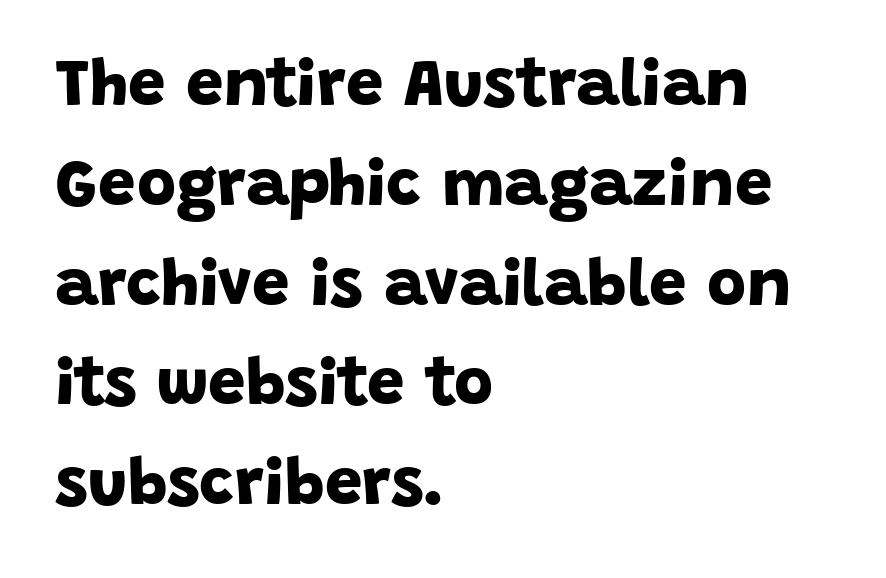
{"serif": "no", "bold": "yes", "weight": "bold", "width": "normal", "stroke_contrast": "low", "x_height": "large", "monospaced": "no", "underline": "no", "align": "left", "line_spacing": "normal", "line_spacing_ratio": 1.49, "letter_spacing": "normal", "letter_spacing_em": 0.0, "glyph_px": 67}
